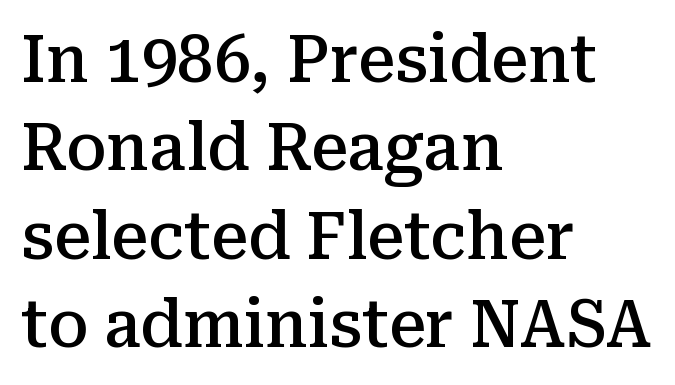
{"serif": "yes", "italic": "no", "bold": "semi", "weight": "semibold", "width": "normal", "stroke_contrast": "medium", "x_height": "medium", "monospaced": "no", "underline": "no", "align": "left", "line_spacing": "normal", "line_spacing_ratio": 1.36, "letter_spacing": "normal", "letter_spacing_em": 0.0, "glyph_px": 65}
